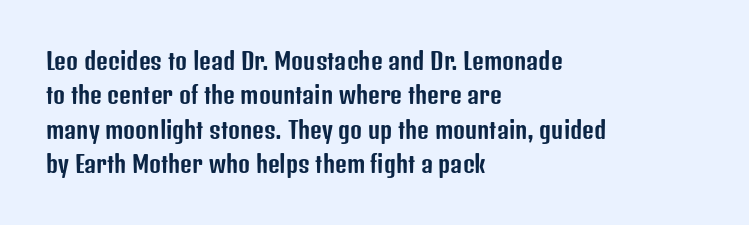
The image shows 23 px text type, upright; set left-aligned, normal line spacing (1.5x), normal letter spacing, not underlined.
